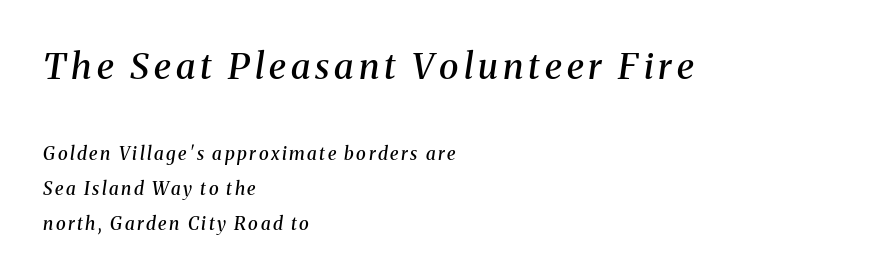
The image shows 36 px semibold serif type, italic (leaning right); set left-aligned, loose line spacing (1.95x), not underlined; the first (top) block is 2.0x larger; medium stroke contrast and a medium x-height.
